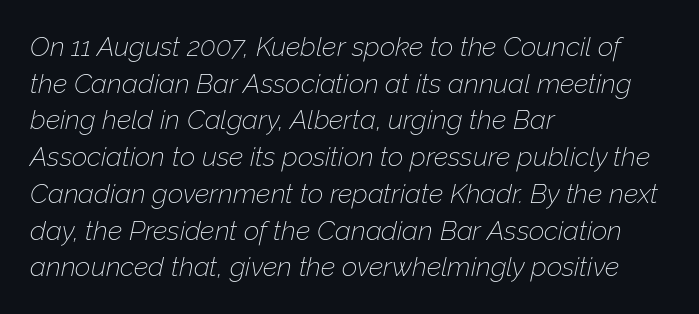
Quick note: underline off. The passage shown has conventional tracking throughout. Is the type heavy? It reads as light-to-regular instead. Slant detected: the letters are inclined. Vertically, the passage feels balanced, rows spaced as you'd expect. Casual observation: everything's shoved over to the left.
